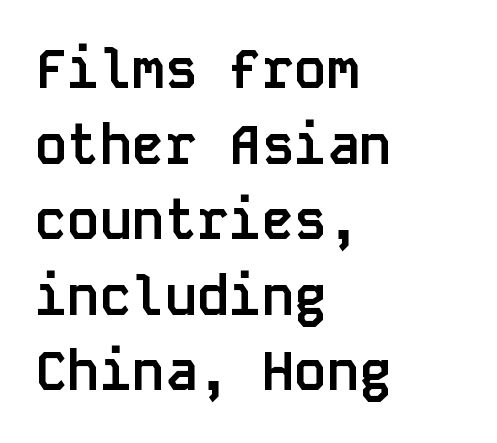
The paragraph has a hard left edge and a soft right edge. Each row of text sits above clean, open space. Posture: vertical. Is this a fixed-width face? Yes — each glyph sits in an identical cell.
